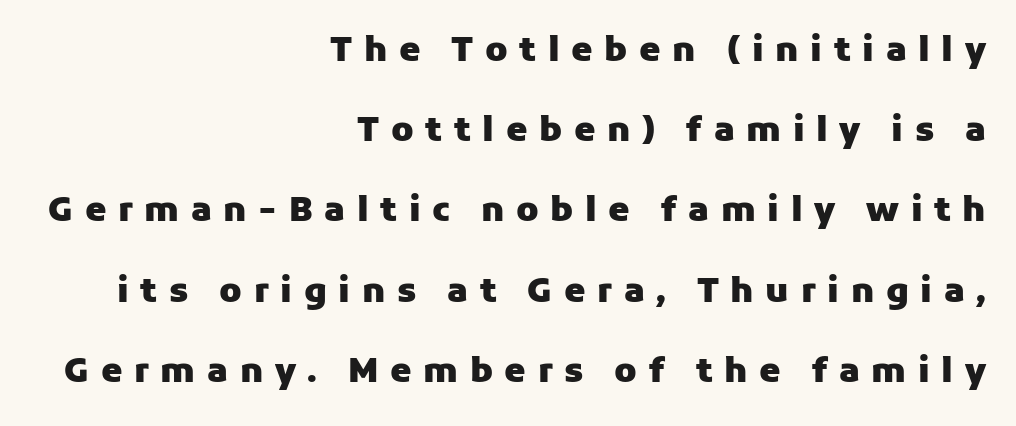
The horizontal fit of the characters is loose and conspicuously gappy. Ordinary non-slanted type is in use. In terms of leading, this rendering errs on the spacious side. Typographic density is high because the face is bold. Note: no serifs on the glyphs.
